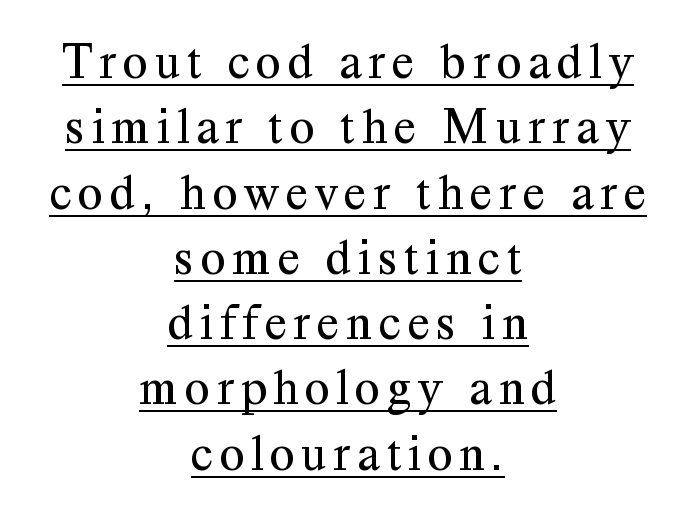
{"serif": "yes", "italic": "no", "bold": "no", "weight": "regular", "width": "normal", "stroke_contrast": "medium", "x_height": "medium", "monospaced": "no", "underline": "yes", "align": "center", "line_spacing": "normal", "line_spacing_ratio": 1.28, "glyph_px": 51}
